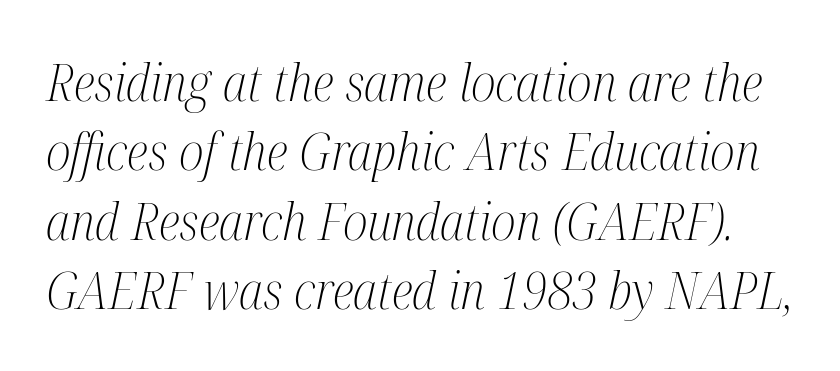
{"serif": "yes", "italic": "yes", "lean": "right", "slant_degrees": 12, "bold": "no", "weight": "light", "width": "condensed", "stroke_contrast": "medium", "x_height": "medium", "monospaced": "no", "underline": "no", "line_spacing": "normal", "line_spacing_ratio": 1.36, "letter_spacing": "normal", "letter_spacing_em": 0.0, "glyph_px": 51}
